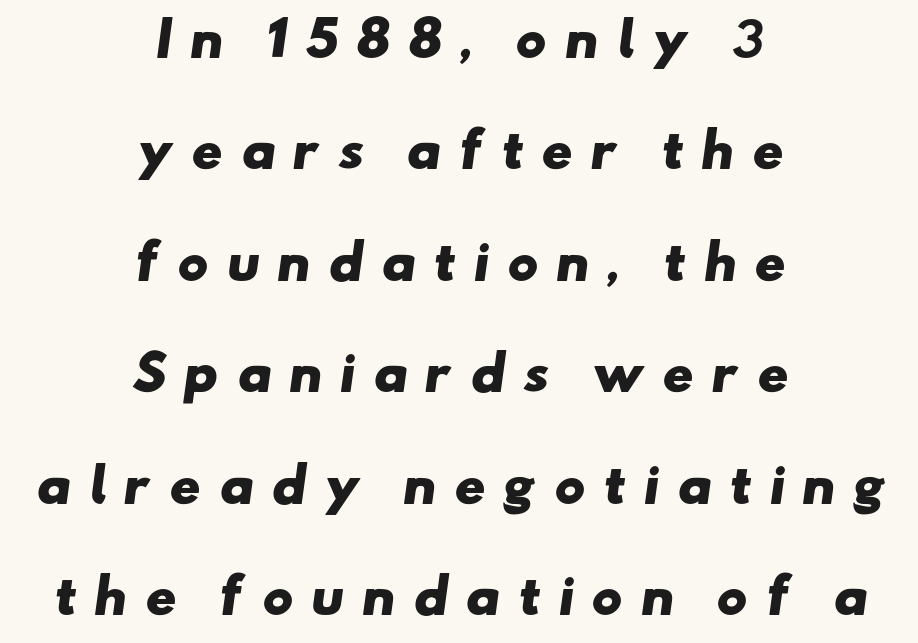
The leading is generous, giving the passage an open texture. The passage is arranged like a title page — every line centered. Glance below the letters and you will spot only blank space. The passage shown is typed in a proportional face where columns would drift. How heavy is the stroke? Heavy — this is a bold. You could only call the tracking loose — the letters float apart.
